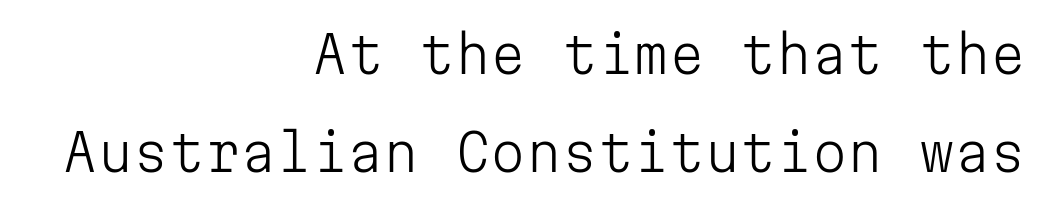
Q: Is the text bold? A: No.
Q: Is the text italic (slanted)? A: No, it is upright.
Q: Is the typeface a serif or a sans-serif typeface? A: Sans-serif.
Q: Is the text underlined? A: No.
Q: How is the paragraph aligned? A: Right-aligned.
Q: Is the spacing between letters normal or unusually wide? A: Normal.
Q: Is the spacing between lines tight, normal or loose? A: Loose.
Q: Width (condensed, normal, or wide)? A: Normal.
Q: Stroke contrast? A: Low.
Q: x-height? A: Medium.
Q: Monospaced? A: Yes.
